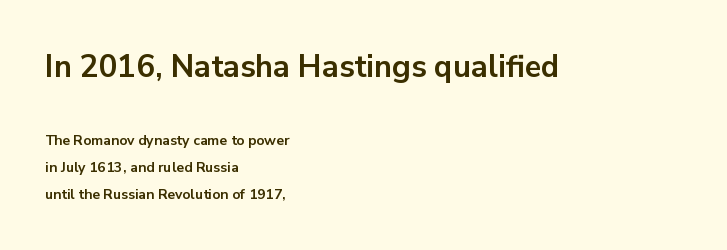
{"serif": "no", "italic": "no", "bold": "yes", "weight": "bold", "width": "normal", "stroke_contrast": "low", "x_height": "medium", "monospaced": "no", "underline": "no", "align": "left", "line_spacing": "loose", "line_spacing_ratio": 1.94, "letter_spacing": "normal", "letter_spacing_em": 0.0, "larger_block": "first", "size_ratio": 2.21, "glyph_px": 31}
